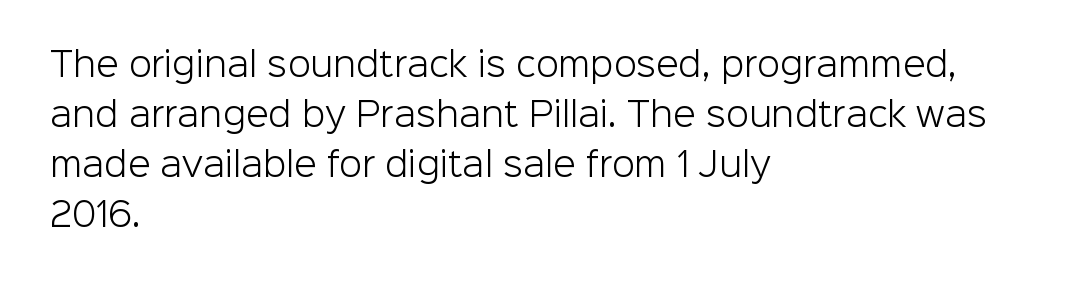
Underlining? Definitely not there. Spacing verdict: proportional, widths tailored to each character. Posture: vertical. Does the type have serifs? No, each stem ends abruptly.
